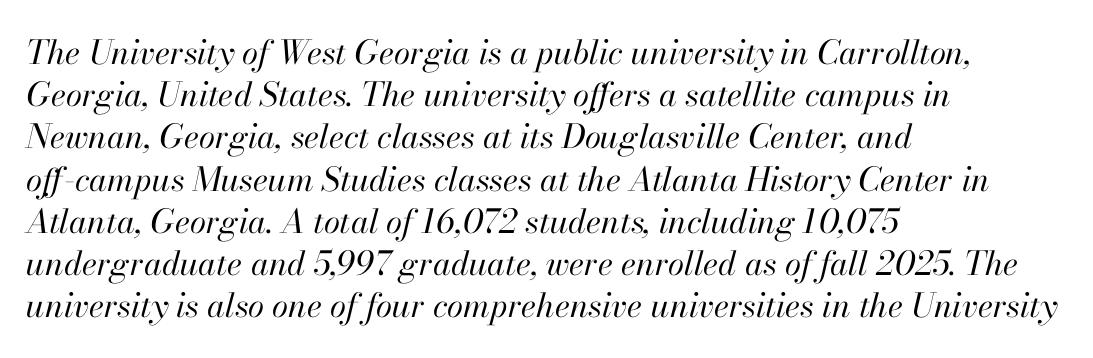
The image shows 33 px regular-weight type, italic (leaning right); set left-aligned, normal line spacing (1.28x), normal letter spacing, not underlined; high stroke contrast and a small x-height.
